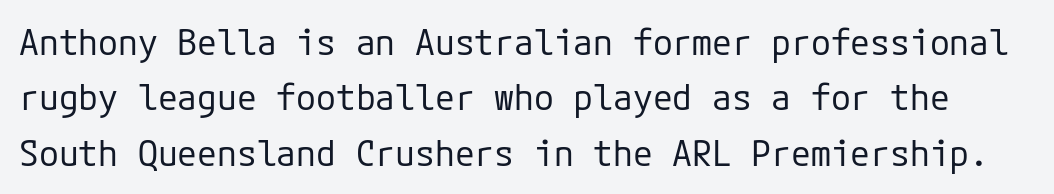
Q: Is the text bold? A: No.
Q: Is the text italic (slanted)? A: No, it is upright.
Q: Is the typeface a serif or a sans-serif typeface? A: Sans-serif.
Q: Is the text underlined? A: No.
Q: Is the spacing between letters normal or unusually wide? A: Normal.
Q: Is the spacing between lines tight, normal or loose? A: Normal.
Q: Width (condensed, normal, or wide)? A: Normal.
Q: Stroke contrast? A: Low.
Q: x-height? A: Medium.
